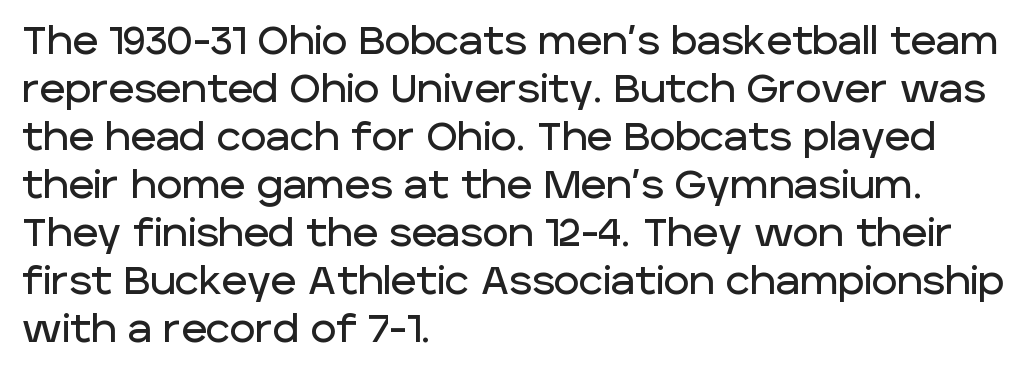
Posture: upright roman. These lines stack with their left ends in a neat column. Bare-footed words on every line. The type family on display is of the sans-serif kind. The passage shown is typed in a proportional face where columns would drift.
